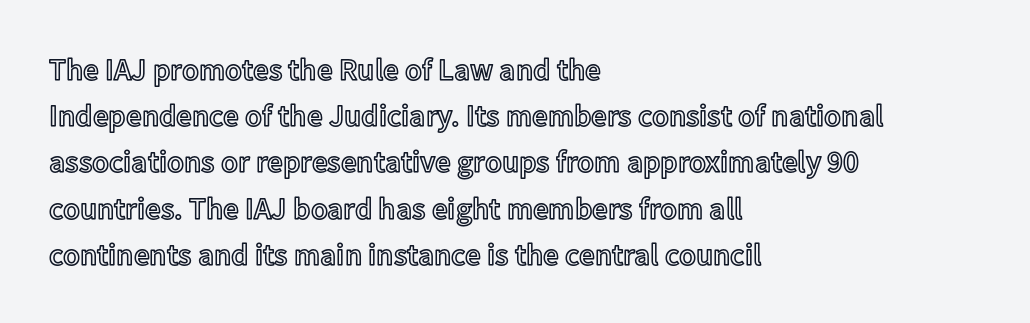
{"italic": "no", "width": "normal", "x_height": "medium", "monospaced": "no", "underline": "no", "align": "left", "line_spacing": "normal", "line_spacing_ratio": 1.49, "letter_spacing": "normal", "letter_spacing_em": 0.0, "glyph_px": 31}
